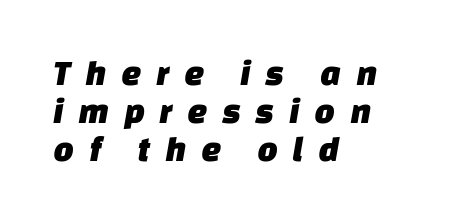
{"serif": "no", "width": "normal", "stroke_contrast": "low", "x_height": "large", "monospaced": "no", "underline": "no", "align": "left", "line_spacing": "tight", "line_spacing_ratio": 1.06, "letter_spacing": "wide", "letter_spacing_em": 0.4, "glyph_px": 36}
